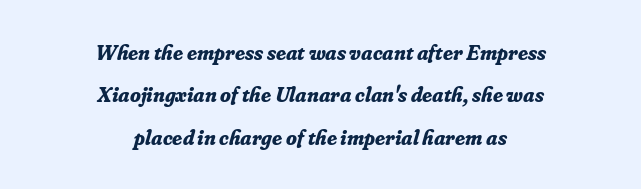
The image shows 22 px bold type, italic (leaning right); set centered, loose line spacing (1.93x), normal letter spacing, not underlined.
